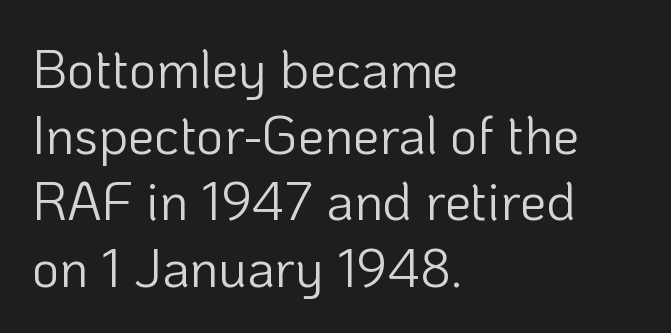
Q: Is the text bold? A: No.
Q: Is the text italic (slanted)? A: No, it is upright.
Q: Is the typeface a serif or a sans-serif typeface? A: Sans-serif.
Q: Is the text underlined? A: No.
Q: How is the paragraph aligned? A: Left-aligned.
Q: Is the spacing between letters normal or unusually wide? A: Normal.
Q: Is the spacing between lines tight, normal or loose? A: Normal.
Q: Width (condensed, normal, or wide)? A: Normal.
Q: Stroke contrast? A: Low.
Q: x-height? A: Medium.
Q: Monospaced? A: No.
